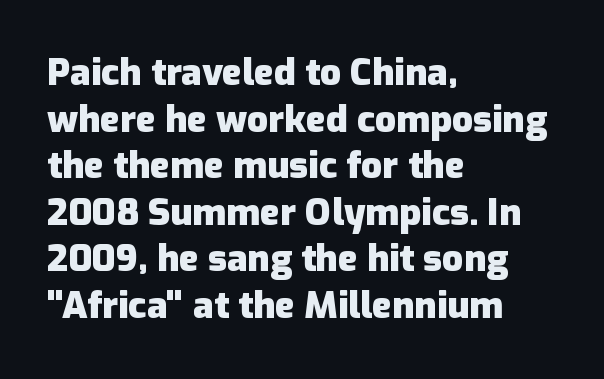
The image shows 37 px heavy sans-serif type, upright; set left-aligned, normal line spacing (1.26x), normal letter spacing, not underlined; low stroke contrast and a medium x-height.
